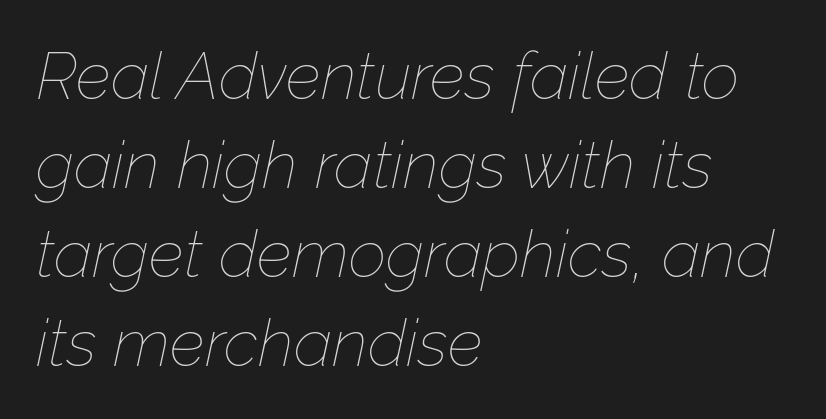
Q: Is the text bold? A: No.
Q: Is the text italic (slanted)? A: Yes, it leans right by about 12 degrees.
Q: Is the text underlined? A: No.
Q: How is the paragraph aligned? A: Left-aligned.
Q: Is the spacing between letters normal or unusually wide? A: Normal.
Q: Is the spacing between lines tight, normal or loose? A: Normal.
Q: Width (condensed, normal, or wide)? A: Normal.
Q: Stroke contrast? A: Low.
Q: x-height? A: Medium.
Q: Monospaced? A: No.
